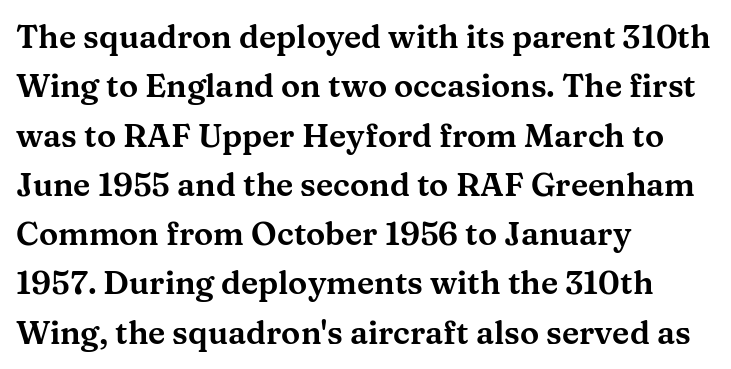
The image shows 32 px wide serif type, upright; set left-aligned, normal line spacing (1.54x), normal letter spacing, not underlined; medium stroke contrast and a medium x-height.
